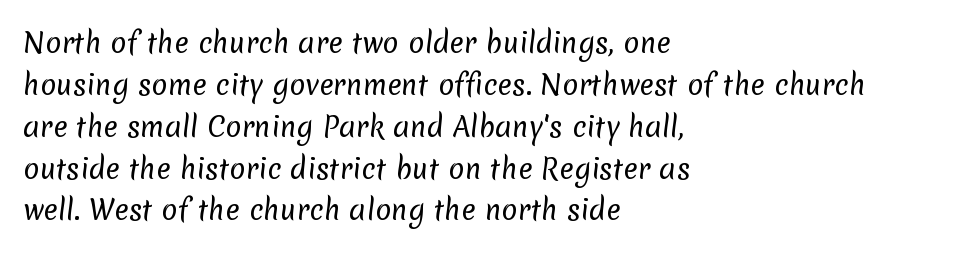
The image shows 27 px text type; set left-aligned, normal line spacing (1.55x), normal letter spacing, not underlined.
